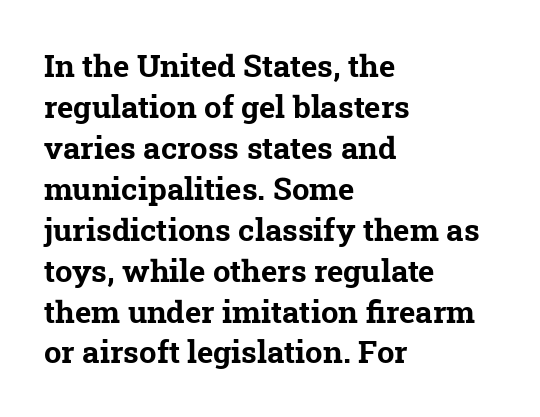
The image shows 31 px bold serif type; set left-aligned, normal line spacing (1.32x), normal letter spacing, not underlined; low stroke contrast and a medium x-height.
